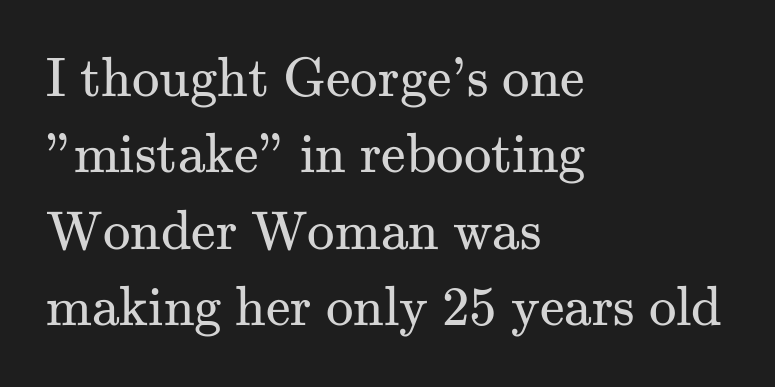
Q: Is the text bold? A: No.
Q: Is the text italic (slanted)? A: No, it is upright.
Q: Is the typeface a serif or a sans-serif typeface? A: Serif.
Q: Is the text underlined? A: No.
Q: How is the paragraph aligned? A: Left-aligned.
Q: Is the spacing between letters normal or unusually wide? A: Normal.
Q: Is the spacing between lines tight, normal or loose? A: Normal.
Q: Width (condensed, normal, or wide)? A: Normal.
Q: Stroke contrast? A: Medium.
Q: x-height? A: Small.
Q: Monospaced? A: No.
